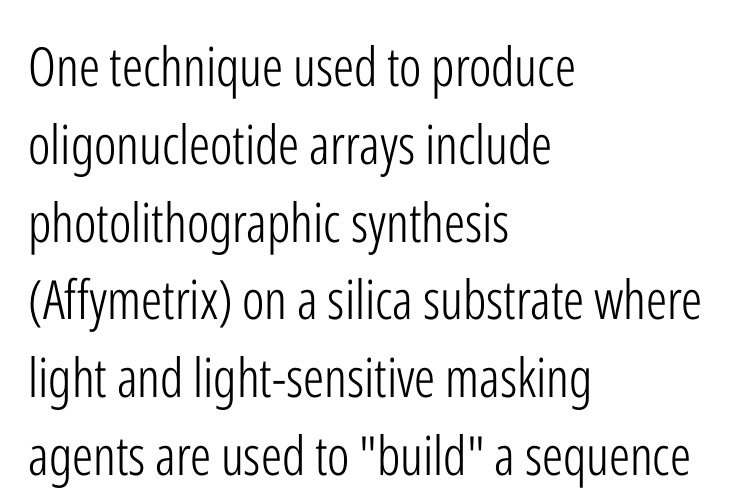
{"serif": "no", "italic": "no", "bold": "no", "weight": "light", "width": "condensed", "stroke_contrast": "low", "x_height": "medium", "monospaced": "no", "underline": "no", "align": "left", "line_spacing": "normal", "line_spacing_ratio": 1.44, "letter_spacing": "normal", "letter_spacing_em": 0.0, "glyph_px": 54}
